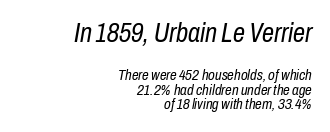
{"italic": "yes", "lean": "right", "slant_degrees": 10, "bold": "no", "underline": "no", "align": "right", "line_spacing": "tight", "line_spacing_ratio": 0.98, "letter_spacing": "normal", "letter_spacing_em": 0.0, "larger_block": "first", "size_ratio": 1.8, "glyph_px": 27}
